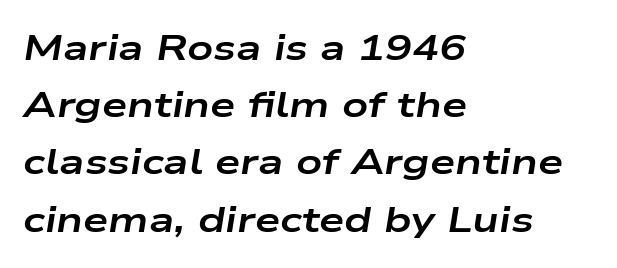
{"italic": "yes", "lean": "right", "slant_degrees": 9, "bold": "yes", "weight": "bold", "width": "wide", "stroke_contrast": "low", "x_height": "medium", "monospaced": "no", "underline": "no", "align": "left", "line_spacing": "normal", "line_spacing_ratio": 1.59, "letter_spacing": "normal", "letter_spacing_em": 0.0, "glyph_px": 36}
